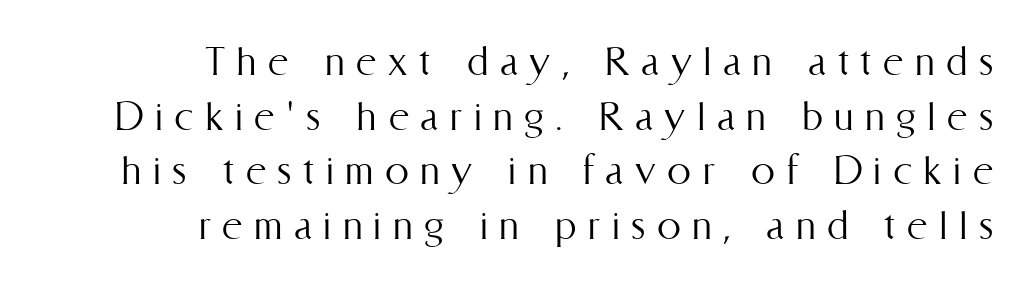
{"italic": "no", "bold": "no", "weight": "light", "width": "condensed", "stroke_contrast": "medium", "x_height": "medium", "monospaced": "no", "underline": "no", "align": "right", "line_spacing": "tight", "line_spacing_ratio": 1.14, "letter_spacing": "wide", "letter_spacing_em": 0.24, "glyph_px": 48}
